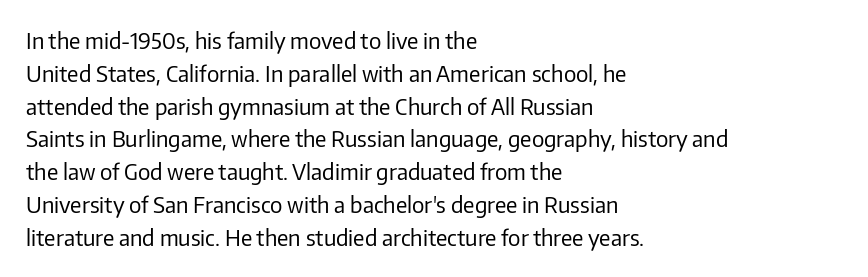
{"italic": "no", "bold": "no", "underline": "no", "align": "left", "line_spacing": "normal", "line_spacing_ratio": 1.49, "letter_spacing": "normal", "letter_spacing_em": 0.0, "glyph_px": 22}
